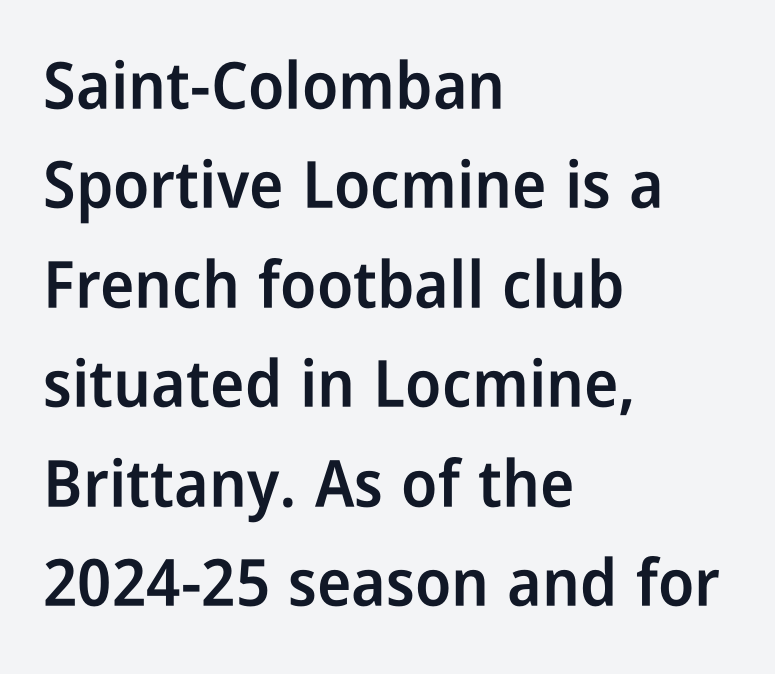
A fair bit of extra ink — the face is semibold, not bold. Style check: upright. The space beneath each line is pristine and unruled. Note the varied advance widths — an 'i' is clearly narrower than an 'm'.
